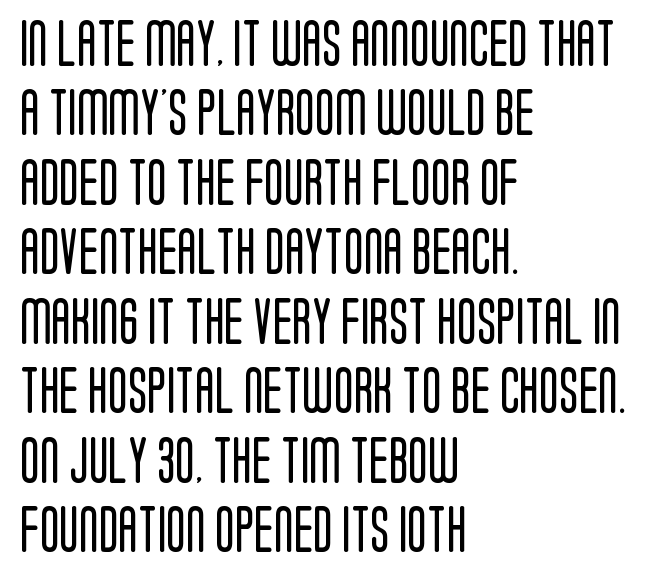
Q: Is the text bold? A: No.
Q: Is the text italic (slanted)? A: No, it is upright.
Q: Is the typeface a serif or a sans-serif typeface? A: Sans-serif.
Q: Is the text underlined? A: No.
Q: How is the paragraph aligned? A: Left-aligned.
Q: Is the spacing between letters normal or unusually wide? A: Normal.
Q: Is the spacing between lines tight, normal or loose? A: Normal.
Q: Width (condensed, normal, or wide)? A: Condensed.
Q: Stroke contrast? A: Low.
Q: x-height? A: Large.
Q: Monospaced? A: No.
